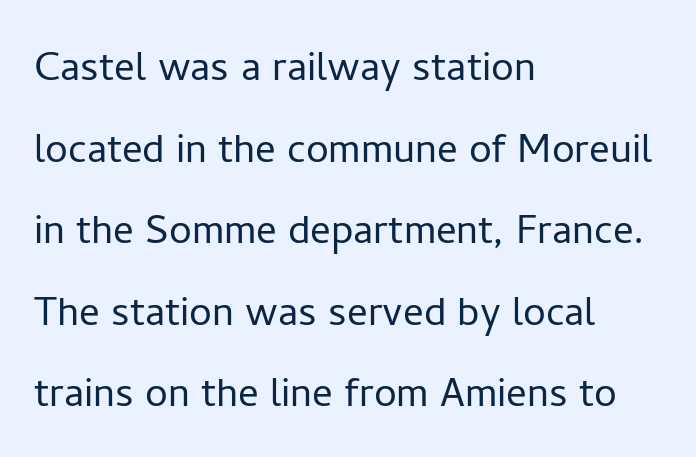
The image shows 51 px light sans-serif type, upright; set left-aligned, normal line spacing (1.6x), normal letter spacing, not underlined; low stroke contrast and a medium x-height.
